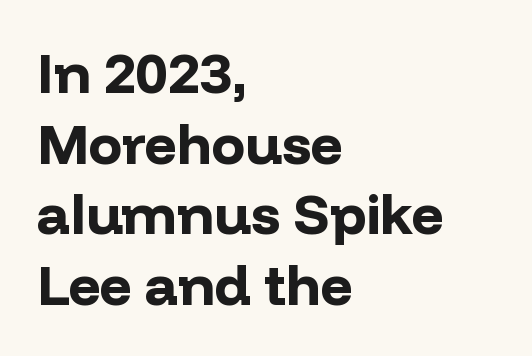
Q: Is the text bold? A: Yes.
Q: Is the text italic (slanted)? A: No, it is upright.
Q: Is the typeface a serif or a sans-serif typeface? A: Sans-serif.
Q: Is the text underlined? A: No.
Q: How is the paragraph aligned? A: Left-aligned.
Q: Is the spacing between letters normal or unusually wide? A: Normal.
Q: Is the spacing between lines tight, normal or loose? A: Normal.
Q: Width (condensed, normal, or wide)? A: Normal.
Q: Stroke contrast? A: Low.
Q: x-height? A: Medium.
Q: Monospaced? A: No.
